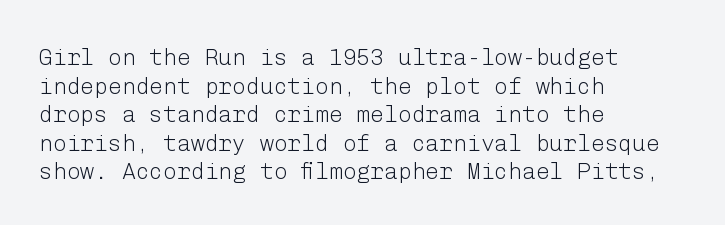
Beneath every word, the page is bare. On a weight scale, this lands at 450 or below. Look at the tracking — it's just the regular setting, nothing added. The typesetter chose a ragged-right arrangement here. Upright lettering throughout.
